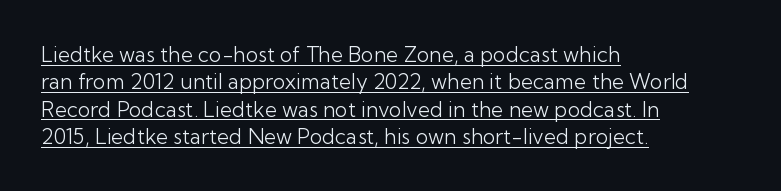
The passage shown is not bold in any degree. Typeset ragged right — the left edge is the straight one. Underlining? Definitely there. The face used here is rendered with its standard letterfit.
